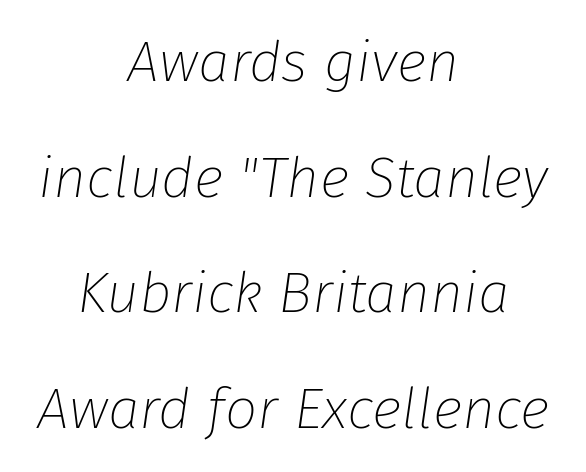
Q: Is the text bold? A: No.
Q: Is the text italic (slanted)? A: Yes, it leans right by about 8 degrees.
Q: Is the text underlined? A: No.
Q: How is the paragraph aligned? A: Centered.
Q: Is the spacing between letters normal or unusually wide? A: Normal.
Q: Is the spacing between lines tight, normal or loose? A: Loose.
Q: Width (condensed, normal, or wide)? A: Normal.
Q: Stroke contrast? A: Low.
Q: x-height? A: Medium.
Q: Monospaced? A: No.
